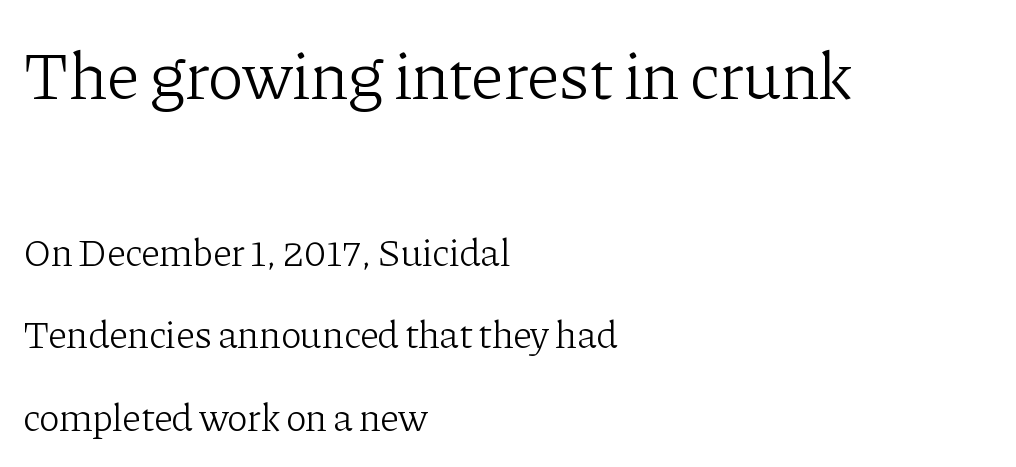
The image shows 68 px light serif type, upright; set left-aligned, loose line spacing (2.12x), normal letter spacing, not underlined; the first (top) block is 1.74x larger; low stroke contrast and a medium x-height.
